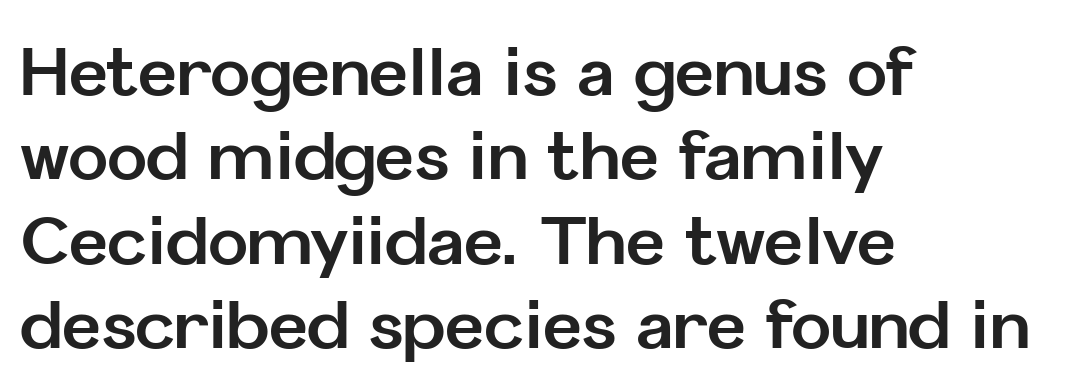
Q: Is the text bold? A: Yes.
Q: Is the text italic (slanted)? A: No, it is upright.
Q: Is the typeface a serif or a sans-serif typeface? A: Sans-serif.
Q: Is the text underlined? A: No.
Q: How is the paragraph aligned? A: Left-aligned.
Q: Is the spacing between letters normal or unusually wide? A: Normal.
Q: Is the spacing between lines tight, normal or loose? A: Normal.
Q: Width (condensed, normal, or wide)? A: Normal.
Q: Stroke contrast? A: Low.
Q: x-height? A: Medium.
Q: Monospaced? A: No.
